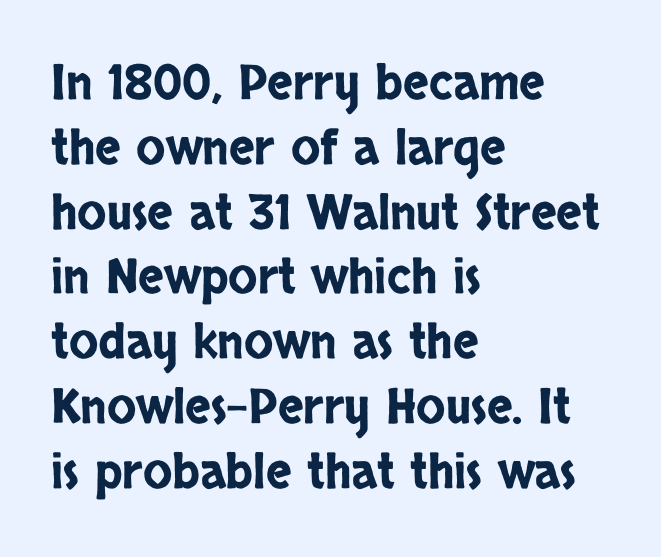
{"serif": "no", "italic": "no", "width": "condensed", "stroke_contrast": "low", "x_height": "large", "monospaced": "no", "underline": "no", "align": "left", "line_spacing": "normal", "line_spacing_ratio": 1.35, "letter_spacing": "normal", "letter_spacing_em": 0.0, "glyph_px": 48}
